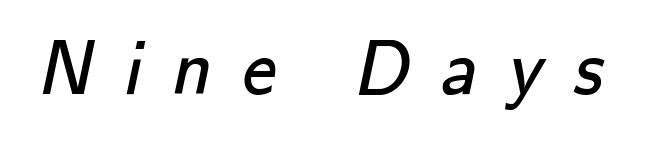
The image shows 77 px regular-weight sans-serif type; set unusually wide letter spacing (+0.39 em), not underlined; low stroke contrast and a small x-height.
